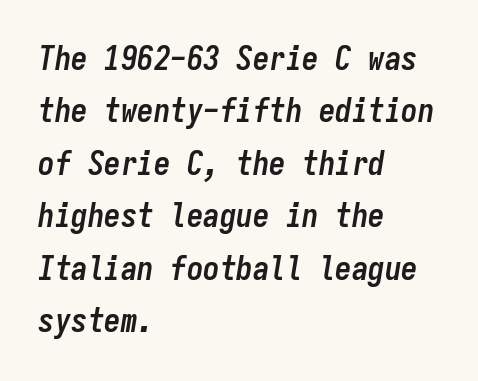
The sample has been set heavy, in full bold. The font's italic variant was chosen for this text. Honestly, the letter spacing is just normal — you wouldn't notice it. Descenders are the only things crossing below the line. All the whitespace from short lines collects on the right. Evenly set lines give the paragraph a standard silhouette.
